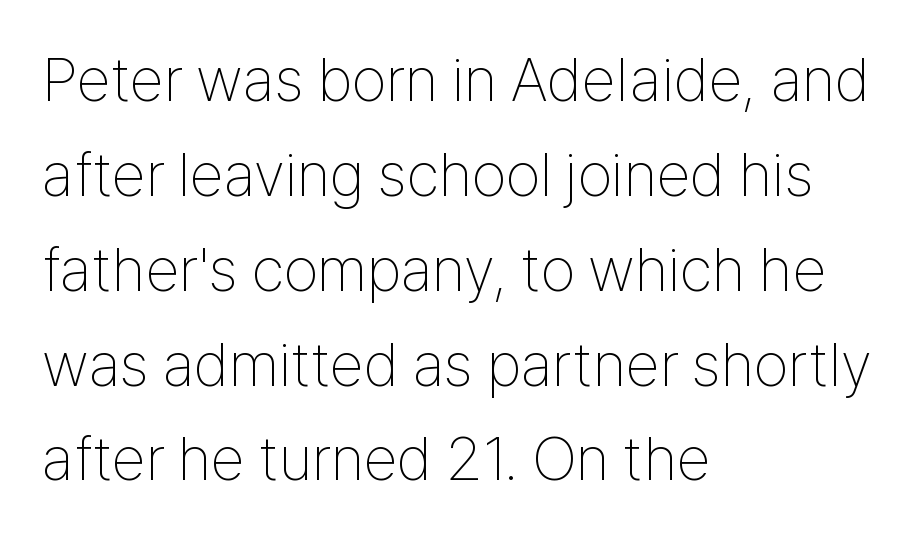
{"serif": "no", "italic": "no", "bold": "no", "weight": "thin", "width": "condensed", "stroke_contrast": "low", "x_height": "medium", "monospaced": "no", "underline": "no", "align": "left", "line_spacing": "normal", "line_spacing_ratio": 1.53, "letter_spacing": "normal", "letter_spacing_em": 0.0, "glyph_px": 62}
